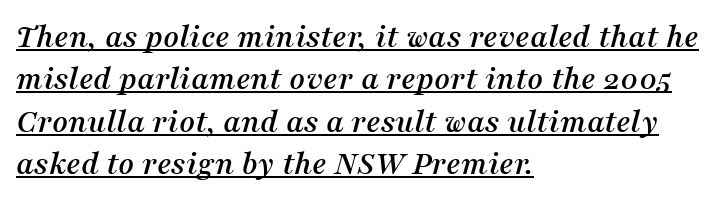
{"serif": "yes", "italic": "yes", "lean": "right", "slant_degrees": 16, "width": "normal", "stroke_contrast": "medium", "x_height": "medium", "monospaced": "no", "underline": "yes", "align": "left", "line_spacing": "normal", "line_spacing_ratio": 1.25, "letter_spacing": "normal", "letter_spacing_em": 0.0, "glyph_px": 34}
